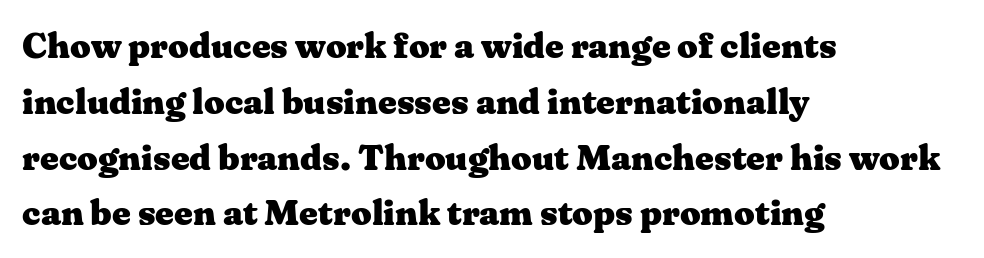
The glyphs are unaccompanied by any horizontal stroke below them. Summary of weight: heavy, a full bold. The face used here is proportionally spaced, like ordinary book or web type. Does the leading feel generous? No, just average. Leftover space on each line is placed entirely after the last word. A typesetter would label this face a serif.
